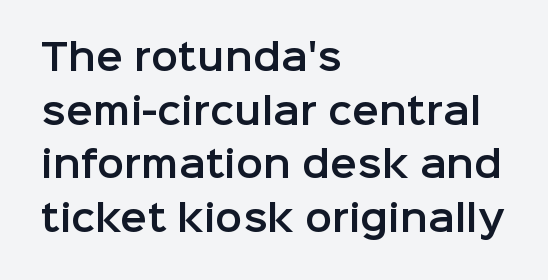
The image shows 36 px sans-serif type, upright; set left-aligned, normal line spacing (1.49x), normal letter spacing, not underlined; low stroke contrast and a medium x-height.
